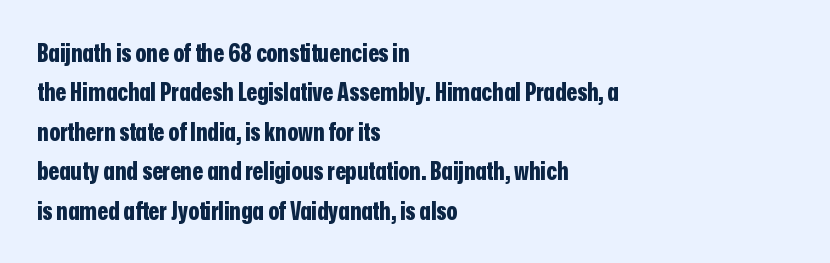
Evenly set lines give the paragraph a standard silhouette. Glance below the letters and you will spot only blank space. Typeset ragged right — the left edge is the straight one. This sample uses plain, unmodified letter spacing. Style check: upright. I'd describe the lettering as bold — thick and assertive.
